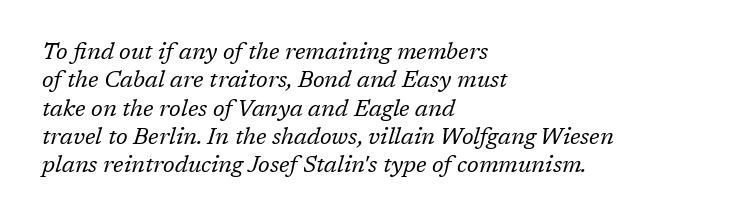
Q: Is the text bold? A: No.
Q: Is the text italic (slanted)? A: Yes, it leans right by about 17 degrees.
Q: Is the text underlined? A: No.
Q: How is the paragraph aligned? A: Left-aligned.
Q: Is the spacing between letters normal or unusually wide? A: Normal.
